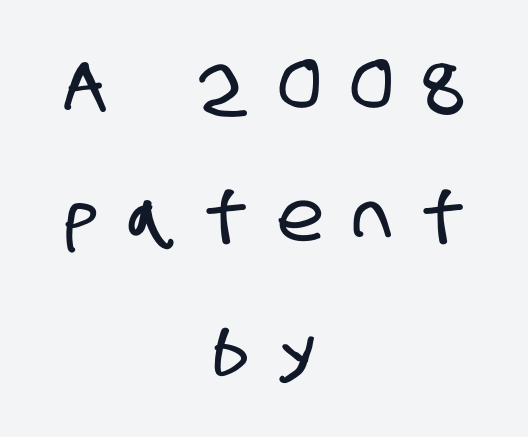
Q: Is the typeface a serif or a sans-serif typeface? A: Sans-serif.
Q: Is the text underlined? A: No.
Q: How is the paragraph aligned? A: Centered.
Q: Is the spacing between letters normal or unusually wide? A: Unusually wide.
Q: Is the spacing between lines tight, normal or loose? A: Loose.
Q: Width (condensed, normal, or wide)? A: Condensed.
Q: Stroke contrast? A: Low.
Q: x-height? A: Large.
Q: Monospaced? A: No.
